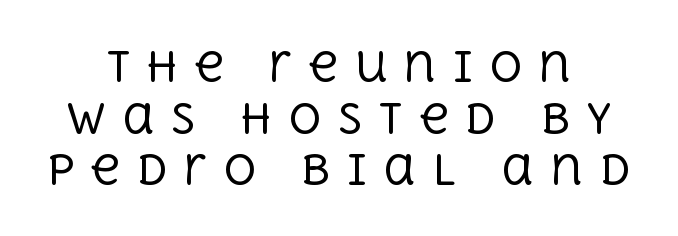
{"serif": "yes", "italic": "no", "bold": "no", "weight": "regular", "width": "normal", "x_height": "large", "monospaced": "no", "underline": "no", "align": "center", "line_spacing": "normal", "line_spacing_ratio": 1.26, "letter_spacing": "wide", "letter_spacing_em": 0.39, "glyph_px": 41}
